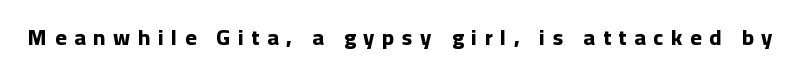
Q: Is the text bold? A: Yes.
Q: Is the text italic (slanted)? A: No, it is upright.
Q: Is the text underlined? A: No.
Q: Is the spacing between letters normal or unusually wide? A: Unusually wide.
